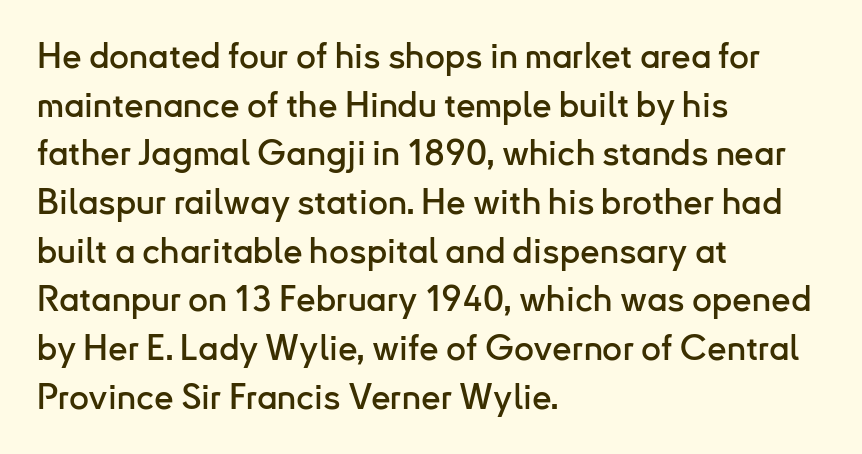
The image shows 35 px sans-serif type, upright; set left-aligned, normal line spacing (1.39x), normal letter spacing, not underlined; low stroke contrast and a small x-height.
